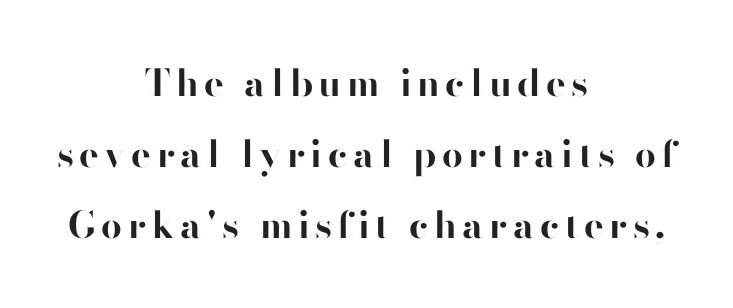
Q: Is the text bold? A: Yes.
Q: Is the text italic (slanted)? A: No, it is upright.
Q: Is the typeface a serif or a sans-serif typeface? A: Sans-serif.
Q: Is the text underlined? A: No.
Q: How is the paragraph aligned? A: Centered.
Q: Is the spacing between lines tight, normal or loose? A: Loose.
Q: Width (condensed, normal, or wide)? A: Normal.
Q: Stroke contrast? A: High.
Q: x-height? A: Small.
Q: Monospaced? A: No.
